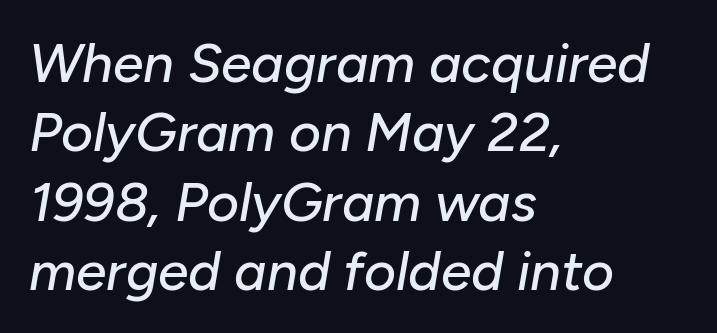
Words appear dense and cohesive because spacing is normal. Note the varied advance widths — an 'i' is clearly narrower than an 'm'. The specimen reads as italic at a glance. Students, observe: this is what conventionally led text looks like. Which margin do the lines hug? The left one — the right edge is uneven.
